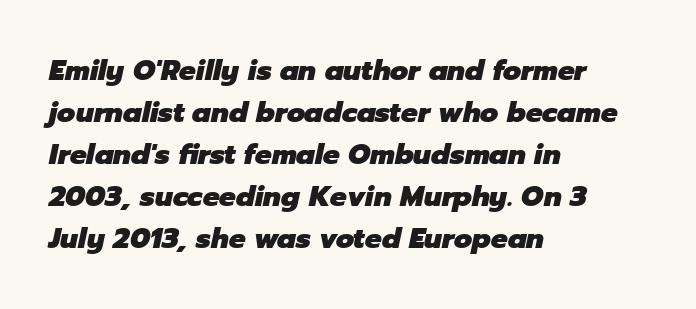
The image shows 28 px heavy type, italic (leaning right); set left-aligned, normal line spacing (1.5x), normal letter spacing, not underlined; low stroke contrast and a medium x-height.
